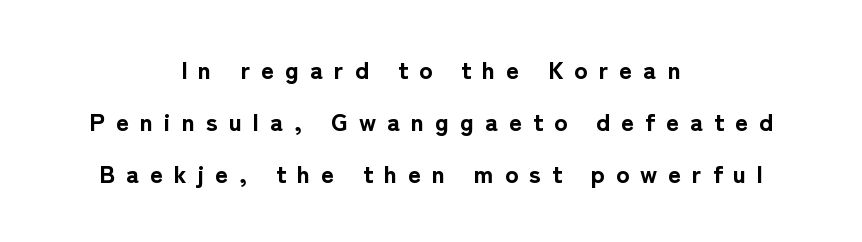
The image shows 25 px bold type, upright; set centered, loose line spacing (2.09x), unusually wide letter spacing (+0.44 em), not underlined.
